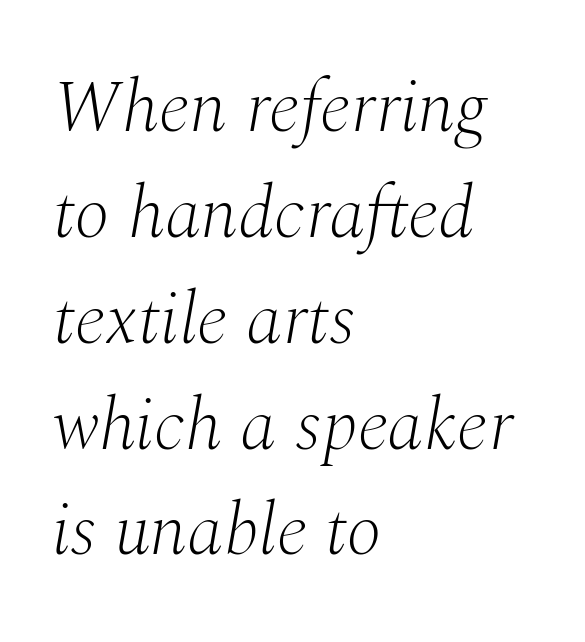
Descender tails drop into unmarked territory. Is the type slanted? Yes — the strokes lean at a clear angle. Here the glyphs are tracked normally, forming tight word shapes. The designer went with a serif here, giving each stem small feet.
